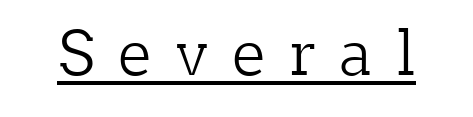
The image shows 61 px light serif type, upright; set unusually wide letter spacing (+0.4 em), underlined; low stroke contrast and a medium x-height.
